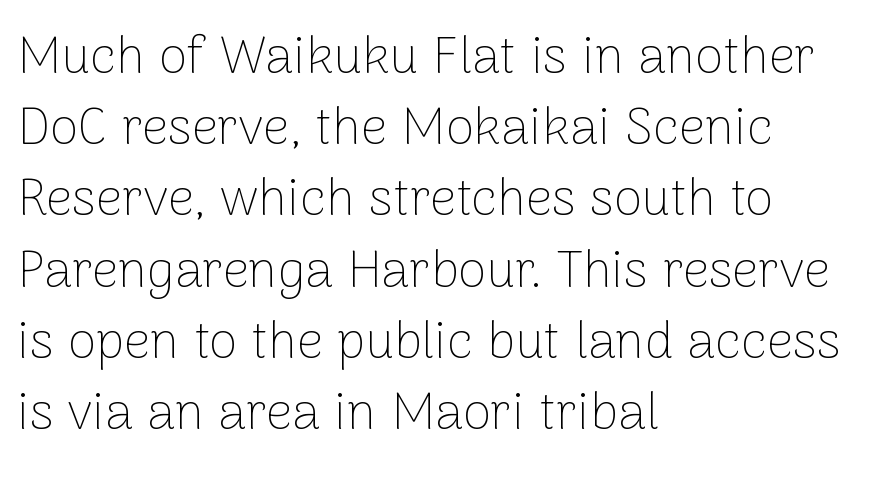
Q: Is the text bold? A: No.
Q: Is the text italic (slanted)? A: No, it is upright.
Q: Is the typeface a serif or a sans-serif typeface? A: Sans-serif.
Q: Is the text underlined? A: No.
Q: How is the paragraph aligned? A: Left-aligned.
Q: Is the spacing between letters normal or unusually wide? A: Normal.
Q: Is the spacing between lines tight, normal or loose? A: Normal.
Q: Width (condensed, normal, or wide)? A: Normal.
Q: Stroke contrast? A: Low.
Q: x-height? A: Medium.
Q: Monospaced? A: No.
